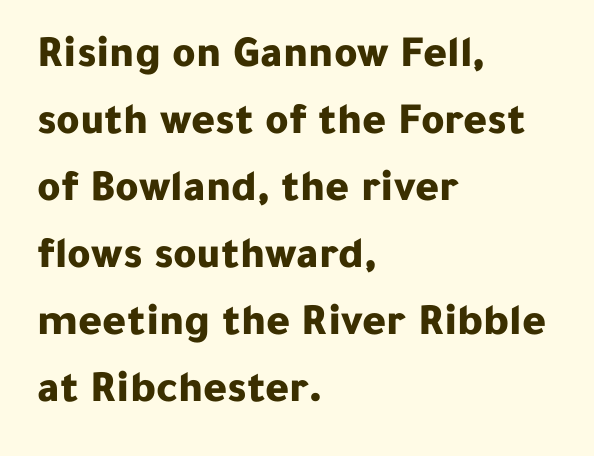
Q: Is the text bold? A: Yes.
Q: Is the text italic (slanted)? A: No, it is upright.
Q: Is the typeface a serif or a sans-serif typeface? A: Sans-serif.
Q: Is the text underlined? A: No.
Q: How is the paragraph aligned? A: Left-aligned.
Q: Is the spacing between letters normal or unusually wide? A: Normal.
Q: Is the spacing between lines tight, normal or loose? A: Normal.
Q: Width (condensed, normal, or wide)? A: Normal.
Q: Stroke contrast? A: Low.
Q: x-height? A: Medium.
Q: Monospaced? A: No.
